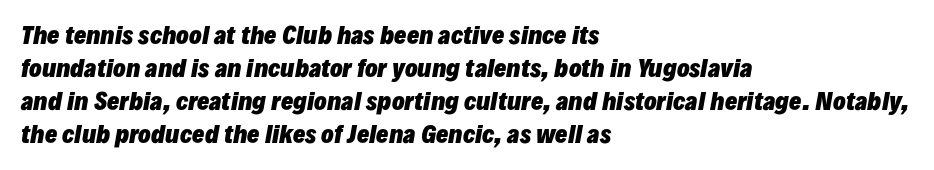
{"italic": "yes", "lean": "right", "slant_degrees": 10, "bold": "yes", "underline": "no", "align": "left", "line_spacing": "normal", "line_spacing_ratio": 1.44, "letter_spacing": "normal", "letter_spacing_em": 0.0, "glyph_px": 23}
